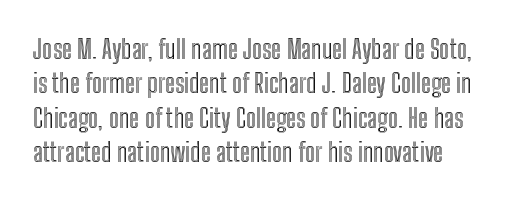
Does extra space separate the letters? No, they use regular spacing. The baseline area is clear. The font's upright variant was chosen for this text. What's the leading like? Ordinary, nothing unusual.
